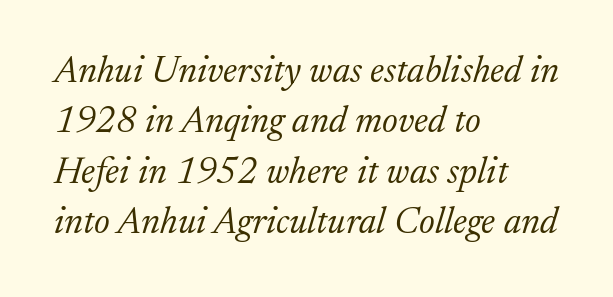
The image shows 37 px light serif type, italic (leaning right); set left-aligned, normal line spacing (1.36x), normal letter spacing, not underlined; low stroke contrast and a medium x-height.
